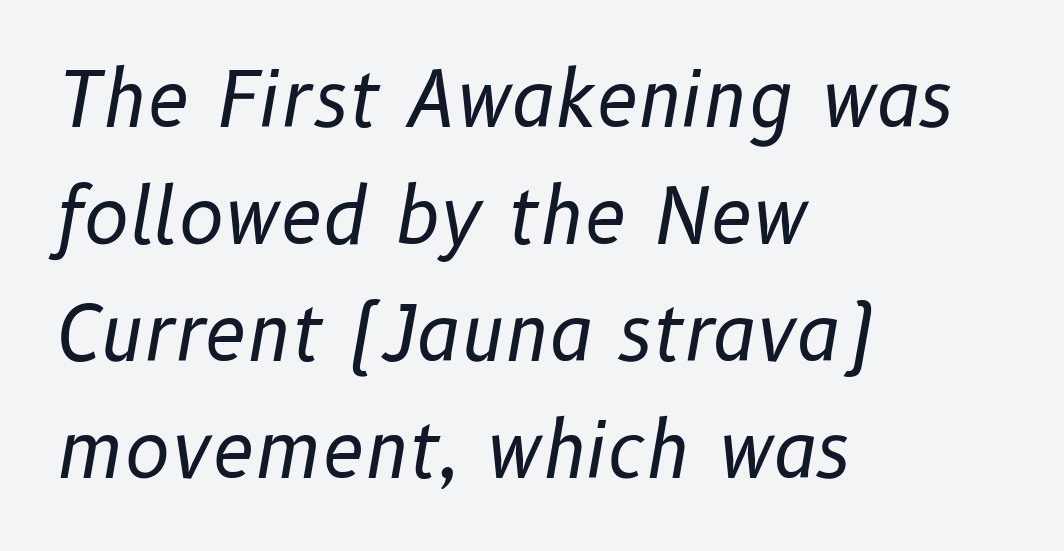
The image shows 76 px regular-weight type, italic (leaning right); set left-aligned, normal line spacing (1.54x), normal letter spacing, not underlined; low stroke contrast and a medium x-height.
